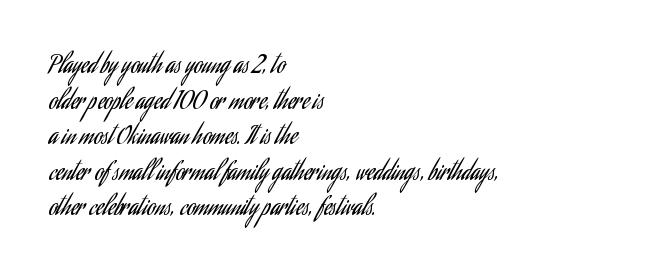
The image shows 24 px text type; set left-aligned, normal line spacing (1.48x), normal letter spacing, not underlined.
